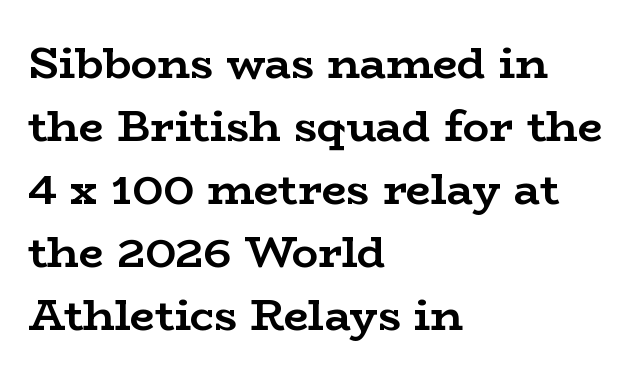
Q: Is the text bold? A: Yes.
Q: Is the text italic (slanted)? A: No, it is upright.
Q: Is the typeface a serif or a sans-serif typeface? A: Serif.
Q: Is the text underlined? A: No.
Q: How is the paragraph aligned? A: Left-aligned.
Q: Is the spacing between letters normal or unusually wide? A: Normal.
Q: Is the spacing between lines tight, normal or loose? A: Normal.
Q: Width (condensed, normal, or wide)? A: Wide.
Q: Stroke contrast? A: Low.
Q: x-height? A: Medium.
Q: Monospaced? A: No.
